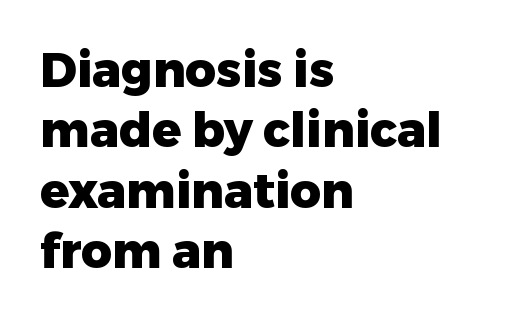
Q: Is the text bold? A: Yes.
Q: Is the text italic (slanted)? A: No, it is upright.
Q: Is the typeface a serif or a sans-serif typeface? A: Sans-serif.
Q: Is the text underlined? A: No.
Q: How is the paragraph aligned? A: Left-aligned.
Q: Is the spacing between letters normal or unusually wide? A: Normal.
Q: Is the spacing between lines tight, normal or loose? A: Normal.
Q: Width (condensed, normal, or wide)? A: Normal.
Q: Stroke contrast? A: Low.
Q: x-height? A: Medium.
Q: Monospaced? A: No.
